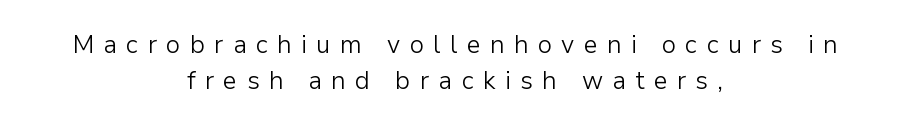
Q: Is the text bold? A: No.
Q: Is the text italic (slanted)? A: No, it is upright.
Q: Is the text underlined? A: No.
Q: How is the paragraph aligned? A: Centered.
Q: Is the spacing between letters normal or unusually wide? A: Unusually wide.
Q: Is the spacing between lines tight, normal or loose? A: Normal.
